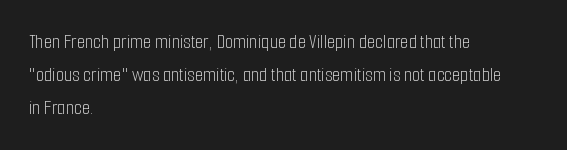
Q: Is the text bold? A: No.
Q: Is the text italic (slanted)? A: No, it is upright.
Q: Is the text underlined? A: No.
Q: How is the paragraph aligned? A: Left-aligned.
Q: Is the spacing between letters normal or unusually wide? A: Normal.
Q: Is the spacing between lines tight, normal or loose? A: Normal.
